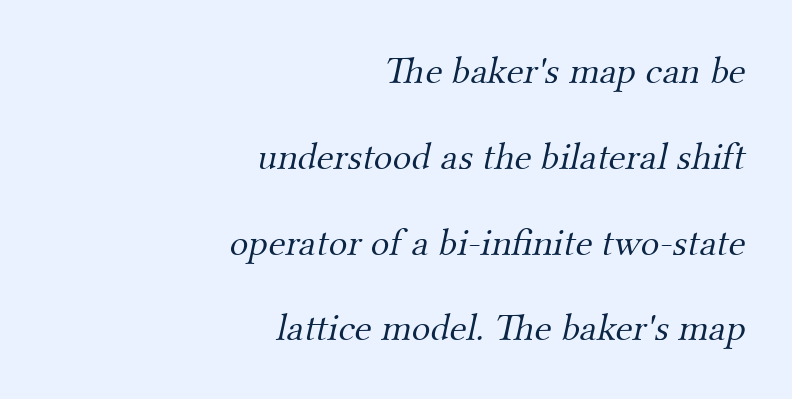
Just letters on the line, the space beneath them empty. The font is comparable to plain body text, perhaps lighter. Compared with a flush-left layout, this one pins lines to the opposite, right side. Look at the bottom of the vertical strokes: they flare into serifs here. Caption: standard tracking, unaltered. Think of a printed novel: that variable character pitch is what you see here.
